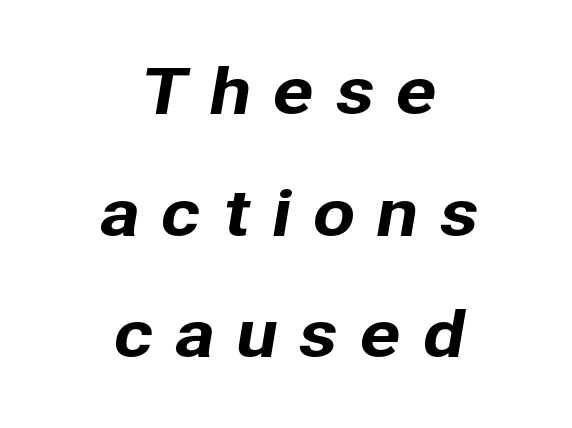
The image shows 62 px sans-serif type; set centered, loose line spacing (1.96x), unusually wide letter spacing (+0.32 em), not underlined; low stroke contrast and a medium x-height.
